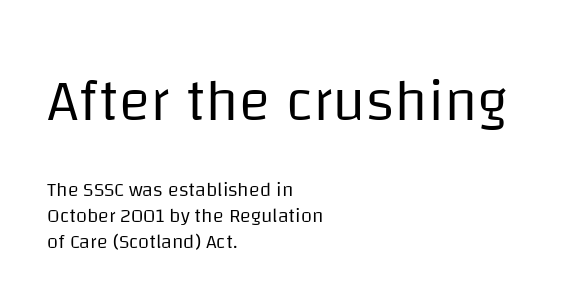
The passage shown begins with its larger block and ends with its smaller one. The paragraph shown leans on its left margin. Stems and bowls with no extra thickness — not bold. Normally led — the rows are evenly, conventionally spaced.
